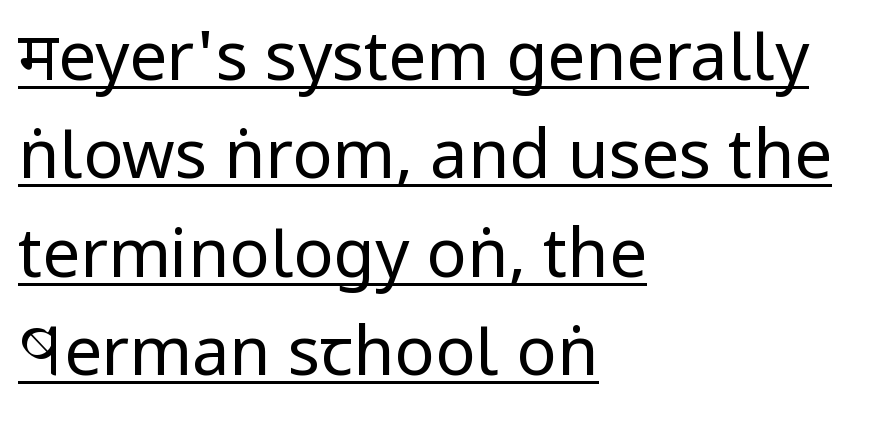
The typeface chosen for these lines omits serifs. This is underlined copy, the kind a proofreader might mark for attention. The font sits on the lighter half of the weight spectrum, regular included. These lines are rendered in a variable-pitch font.
